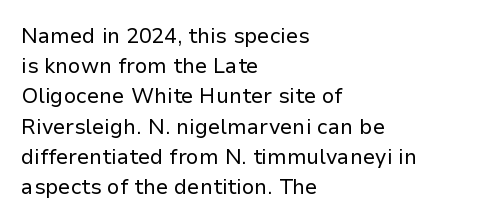
Regarding leading, the lines here are spaced in the standard way. Underline: absent. A classic flush-left, rag-right setting is used for this passage. Every character sits straight up, as roman type does.
